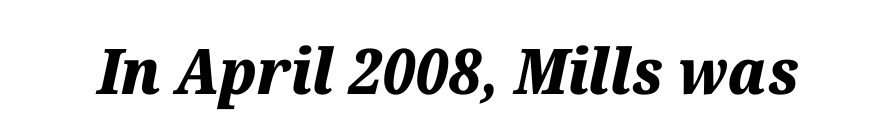
Q: Is the text bold? A: Yes.
Q: Is the text italic (slanted)? A: Yes, it leans right by about 12 degrees.
Q: Is the text underlined? A: No.
Q: Is the spacing between letters normal or unusually wide? A: Normal.
Q: Width (condensed, normal, or wide)? A: Normal.
Q: Stroke contrast? A: Medium.
Q: x-height? A: Medium.
Q: Monospaced? A: No.
